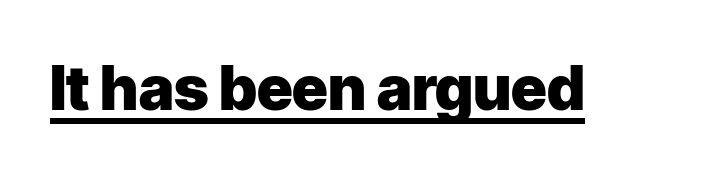
{"serif": "no", "italic": "no", "bold": "yes", "weight": "heavy", "width": "normal", "stroke_contrast": "low", "x_height": "medium", "monospaced": "no", "underline": "yes", "letter_spacing": "normal", "letter_spacing_em": 0.0, "glyph_px": 61}
